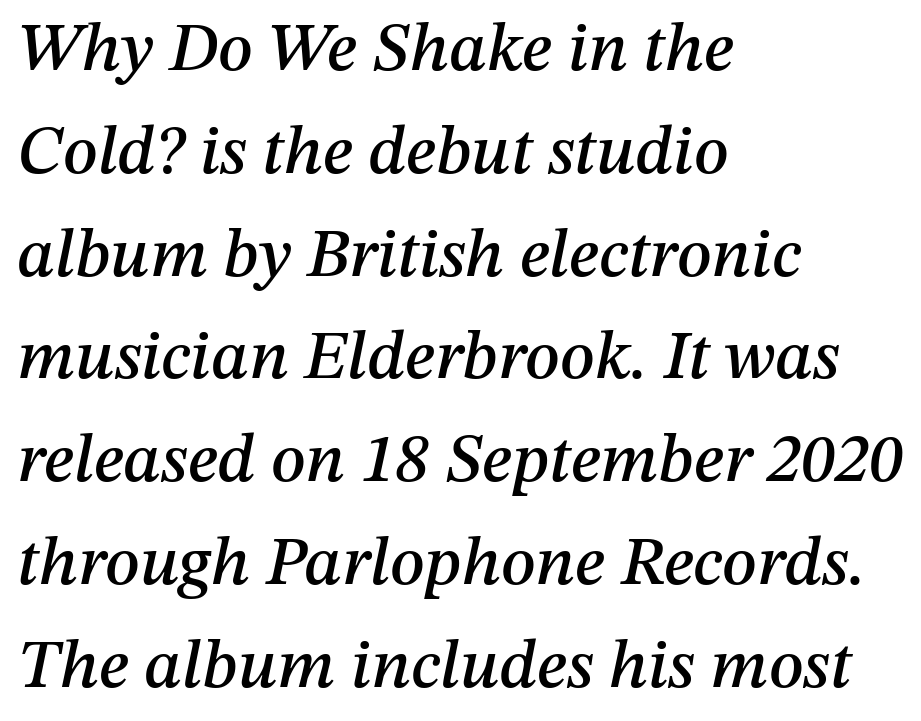
The image shows 69 px text type, italic (leaning right); set left-aligned, normal line spacing (1.49x), normal letter spacing, not underlined; medium stroke contrast and a medium x-height.
